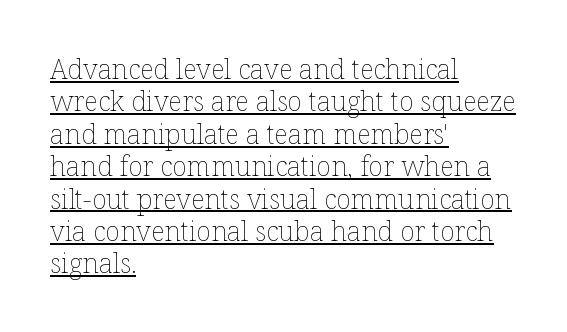
The letters look calm and open, with moderate or lighter stems. These lines were composed using upright roman letters. Between one letter and the next there's only the usual sliver of space. A baseline rule has been typeset under these characters.
